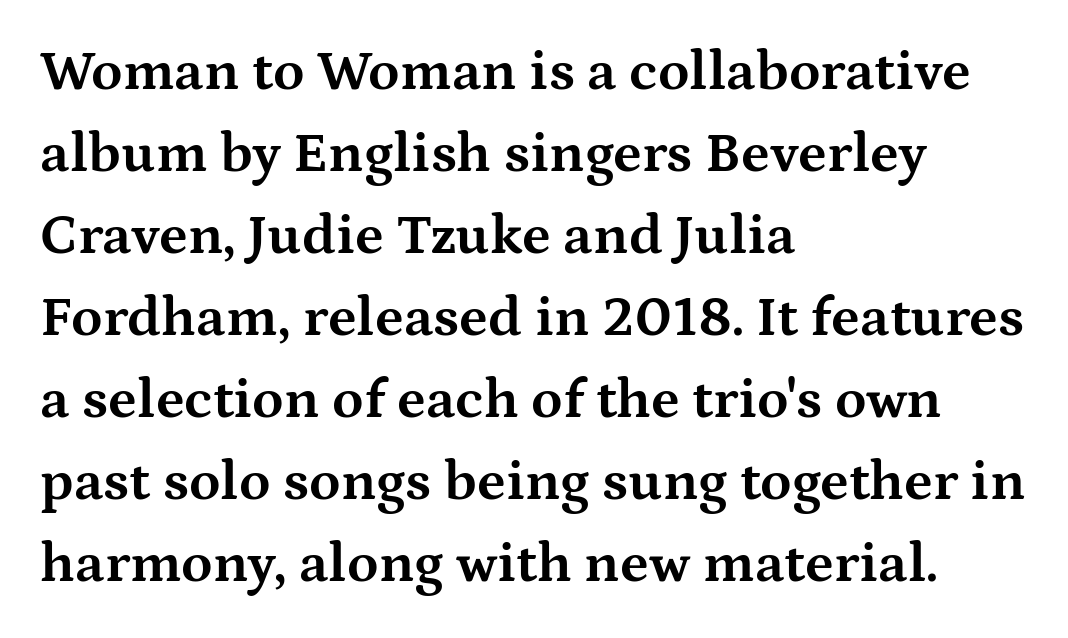
Q: Is the text bold? A: Yes.
Q: Is the text italic (slanted)? A: No, it is upright.
Q: Is the typeface a serif or a sans-serif typeface? A: Serif.
Q: Is the text underlined? A: No.
Q: How is the paragraph aligned? A: Left-aligned.
Q: Is the spacing between letters normal or unusually wide? A: Normal.
Q: Is the spacing between lines tight, normal or loose? A: Normal.
Q: Width (condensed, normal, or wide)? A: Wide.
Q: Stroke contrast? A: Medium.
Q: x-height? A: Medium.
Q: Monospaced? A: No.
